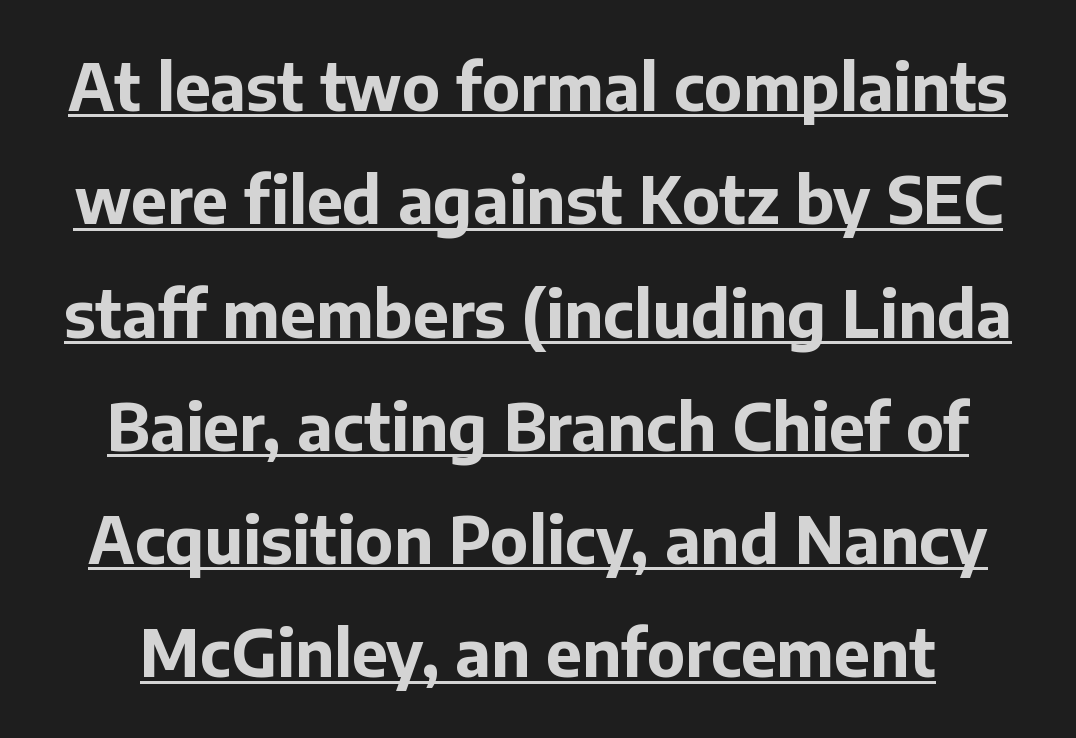
A rule runs beneath these lines of type. The glyphs in this specimen are sans serif. You can tell it's not italic because the verticals are truly vertical. Spacing between characters is what you'd get straight out of the box. Weight: bold.
